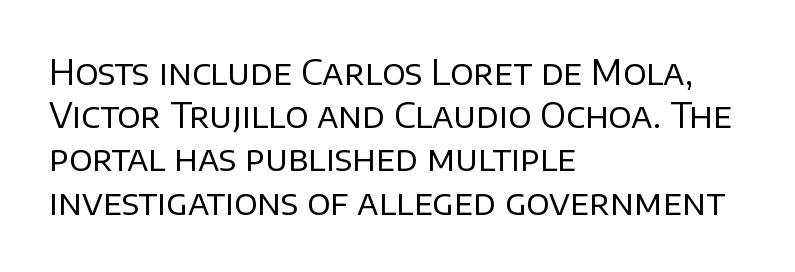
Unlike italic type, these characters show no tilt at all. Casual observation: everything's shoved over to the left. Each new line begins a customary step beneath the previous one. The strokes are not fattened; the text isn't bold. Descenders hang freely into open space. The characters display no serif detailing; their extremities are plain.
